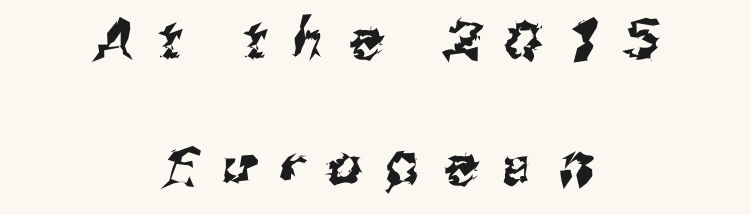
{"serif": "no", "width": "normal", "stroke_contrast": "medium", "x_height": "medium", "monospaced": "no", "underline": "no", "align": "center", "line_spacing": "loose", "line_spacing_ratio": 2.33, "letter_spacing": "wide", "letter_spacing_em": 0.46, "glyph_px": 54}
